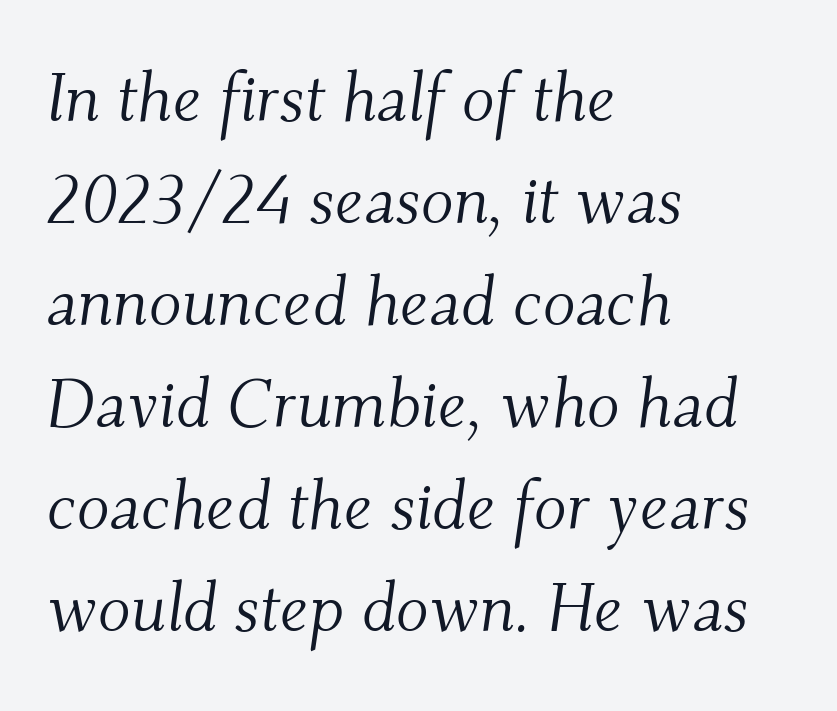
{"serif": "yes", "italic": "yes", "lean": "right", "slant_degrees": 9, "bold": "no", "weight": "light", "width": "normal", "stroke_contrast": "medium", "x_height": "small", "monospaced": "no", "underline": "no", "align": "left", "line_spacing": "normal", "line_spacing_ratio": 1.5, "letter_spacing": "normal", "letter_spacing_em": 0.0, "glyph_px": 68}
